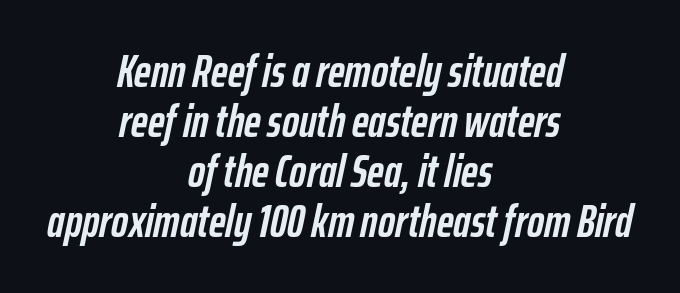
{"italic": "yes", "lean": "right", "slant_degrees": 12, "bold": "yes", "weight": "semibold", "width": "condensed", "stroke_contrast": "low", "x_height": "medium", "monospaced": "no", "underline": "no", "align": "center", "line_spacing": "tight", "line_spacing_ratio": 1.09, "letter_spacing": "normal", "letter_spacing_em": 0.0, "glyph_px": 46}
